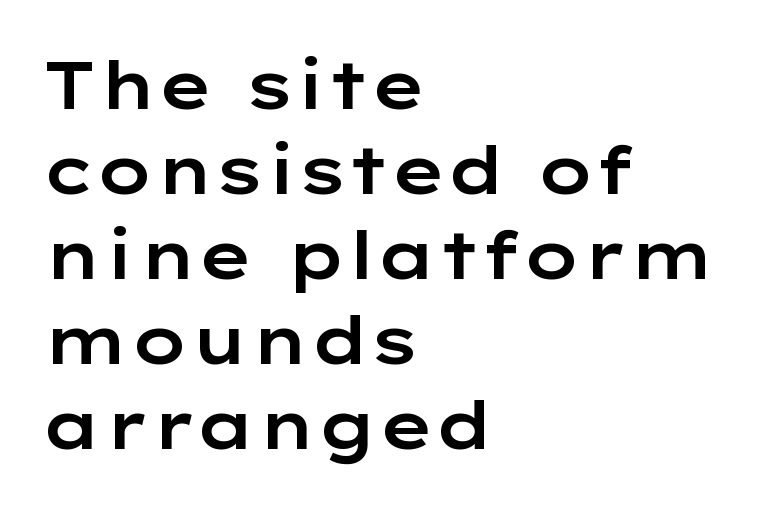
{"serif": "no", "italic": "no", "width": "wide", "stroke_contrast": "low", "x_height": "medium", "monospaced": "no", "underline": "no", "align": "left", "line_spacing": "normal", "line_spacing_ratio": 1.27, "letter_spacing": "normal", "letter_spacing_em": 0.0, "glyph_px": 67}
